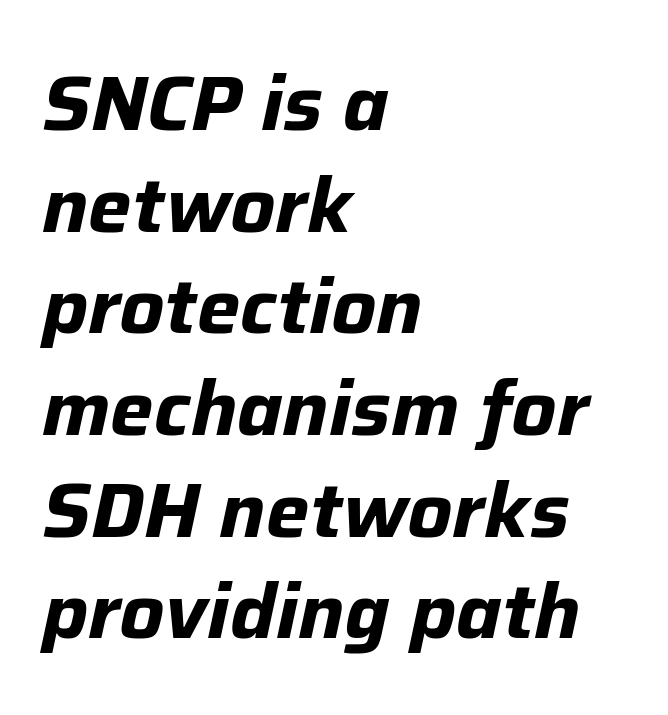
Q: Is the text bold? A: Yes.
Q: Is the text italic (slanted)? A: Yes, it leans right by about 12 degrees.
Q: Is the text underlined? A: No.
Q: How is the paragraph aligned? A: Left-aligned.
Q: Is the spacing between letters normal or unusually wide? A: Normal.
Q: Is the spacing between lines tight, normal or loose? A: Normal.
Q: Width (condensed, normal, or wide)? A: Normal.
Q: Stroke contrast? A: Low.
Q: x-height? A: Medium.
Q: Monospaced? A: No.
